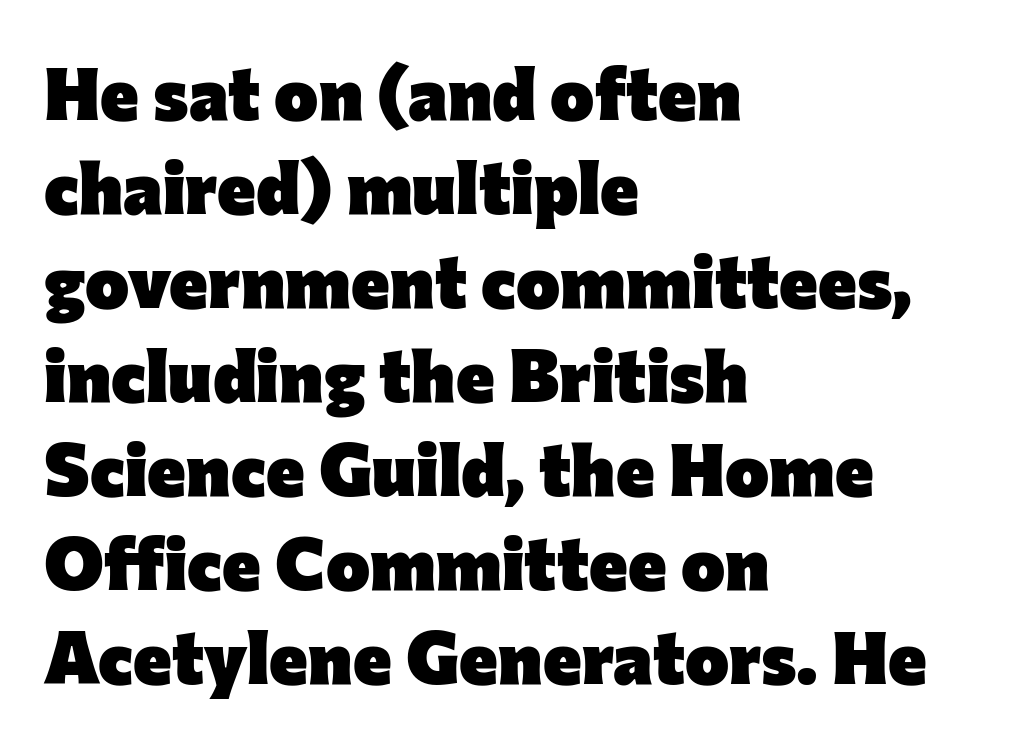
This rendering features lettering with no underline. What's the leading like? Ordinary, nothing unusual. Tracking value appears to be zero — textbook default spacing. The typography opts for an upright posture over an oblique one. The characters display no serif detailing; their extremities are plain.
